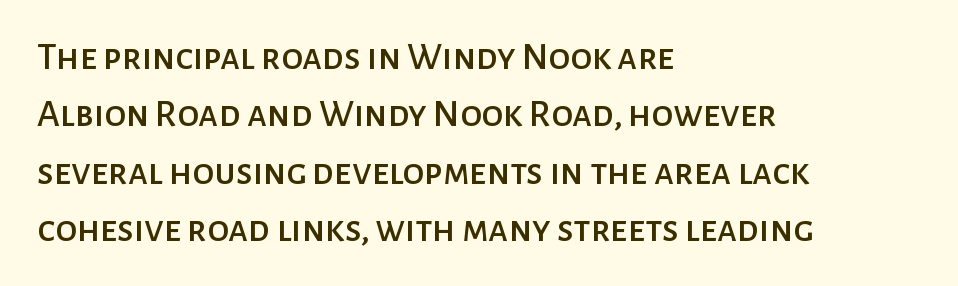
Unlike a traditional serif, this face leaves its strokes unadorned. Does the lettering tilt? It doesn't — this is upright. Is the block centered? No — it sits flush against the left margin. The foot of each line stays bare and open. Reading down the column, the eye jumps a familiar distance to each next line. Tracking value appears to be zero — textbook default spacing.
